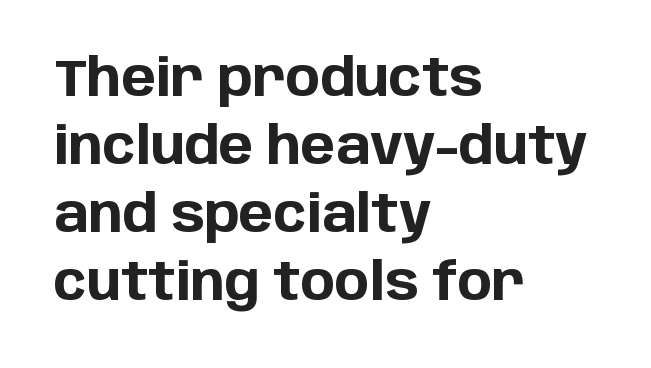
Q: Is the text bold? A: Yes.
Q: Is the text italic (slanted)? A: No, it is upright.
Q: Is the typeface a serif or a sans-serif typeface? A: Sans-serif.
Q: Is the text underlined? A: No.
Q: How is the paragraph aligned? A: Left-aligned.
Q: Is the spacing between letters normal or unusually wide? A: Normal.
Q: Is the spacing between lines tight, normal or loose? A: Normal.
Q: Width (condensed, normal, or wide)? A: Normal.
Q: Stroke contrast? A: Low.
Q: x-height? A: Large.
Q: Monospaced? A: No.
